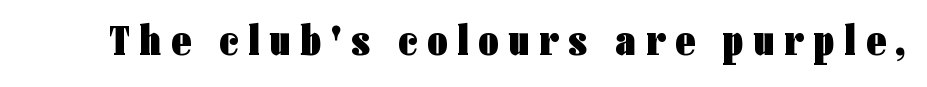
{"serif": "no", "italic": "no", "bold": "yes", "weight": "heavy", "width": "condensed", "stroke_contrast": "low", "x_height": "medium", "monospaced": "no", "underline": "no", "letter_spacing": "wide", "letter_spacing_em": 0.24, "glyph_px": 43}
